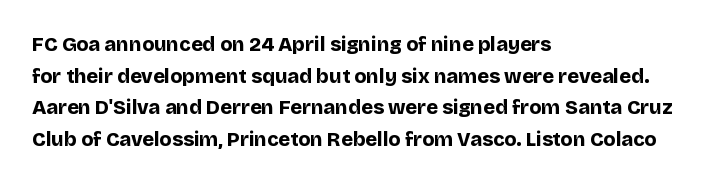
Q: Is the text bold? A: Yes.
Q: Is the text italic (slanted)? A: No, it is upright.
Q: Is the text underlined? A: No.
Q: How is the paragraph aligned? A: Left-aligned.
Q: Is the spacing between letters normal or unusually wide? A: Normal.
Q: Is the spacing between lines tight, normal or loose? A: Normal.
